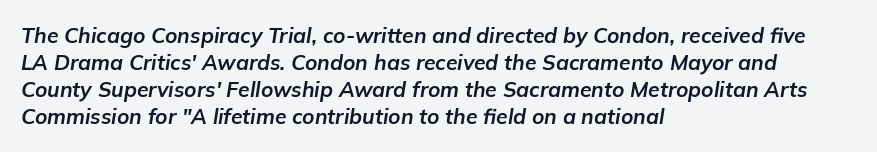
Q: Is the text bold? A: Yes.
Q: Is the text italic (slanted)? A: Yes, it leans right by about 9 degrees.
Q: Is the text underlined? A: No.
Q: How is the paragraph aligned? A: Left-aligned.
Q: Is the spacing between letters normal or unusually wide? A: Normal.
Q: Is the spacing between lines tight, normal or loose? A: Normal.
